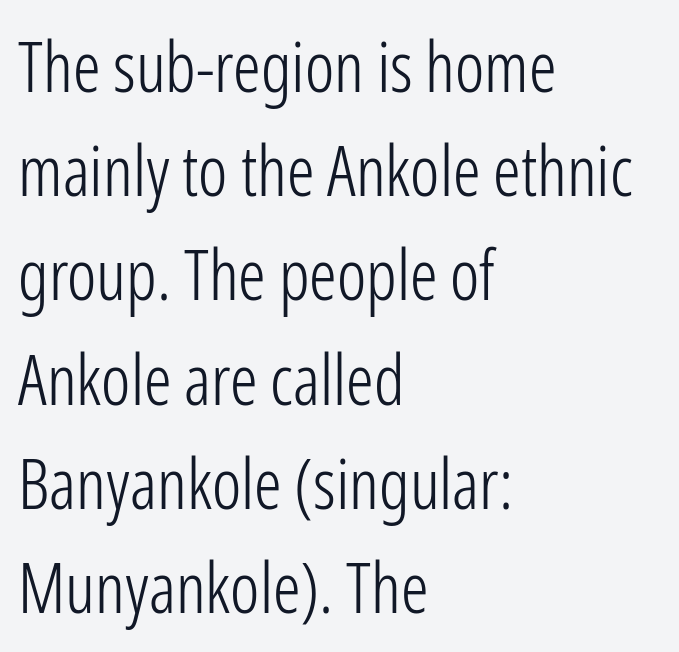
Q: Is the text bold? A: No.
Q: Is the text italic (slanted)? A: No, it is upright.
Q: Is the typeface a serif or a sans-serif typeface? A: Sans-serif.
Q: Is the text underlined? A: No.
Q: How is the paragraph aligned? A: Left-aligned.
Q: Is the spacing between letters normal or unusually wide? A: Normal.
Q: Is the spacing between lines tight, normal or loose? A: Normal.
Q: Width (condensed, normal, or wide)? A: Condensed.
Q: Stroke contrast? A: Low.
Q: x-height? A: Medium.
Q: Monospaced? A: No.
